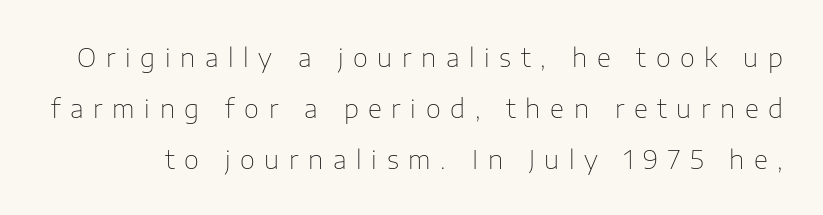
The horizontal fit of the characters is loose and conspicuously gappy. Summary of vertical rhythm: relaxed, with wide interline spacing. Descender tails drop into unmarked territory. No extra ink here — the face is not bold. These lines were composed using upright roman letters.
